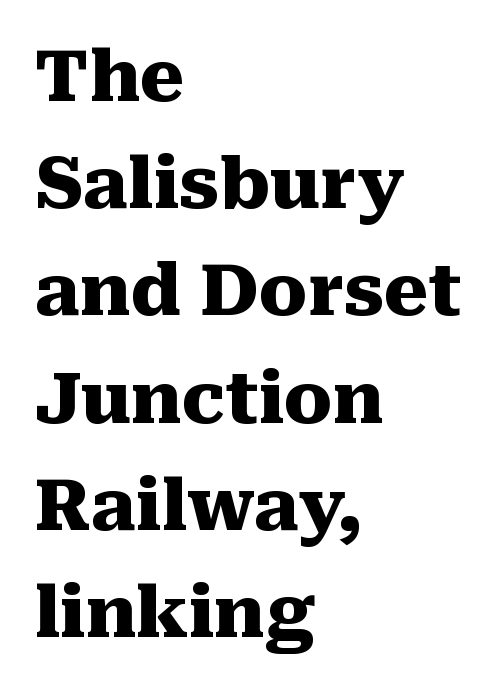
Q: Is the text bold? A: Yes.
Q: Is the text italic (slanted)? A: No, it is upright.
Q: Is the typeface a serif or a sans-serif typeface? A: Serif.
Q: Is the text underlined? A: No.
Q: How is the paragraph aligned? A: Left-aligned.
Q: Is the spacing between letters normal or unusually wide? A: Normal.
Q: Is the spacing between lines tight, normal or loose? A: Normal.
Q: Width (condensed, normal, or wide)? A: Normal.
Q: Stroke contrast? A: Medium.
Q: x-height? A: Medium.
Q: Monospaced? A: No.
